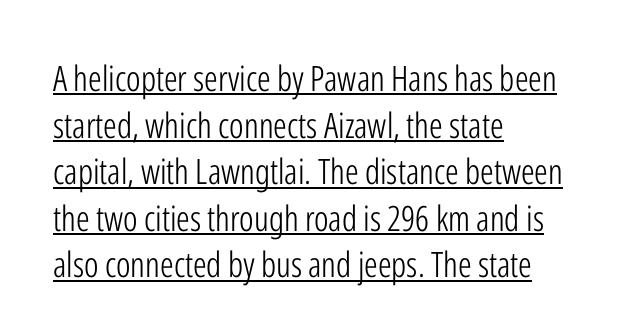
If you measured baseline to baseline, you'd find a middling distance. Every row of glyphs begins at an identical x-position on the left. The strokes are not fattened; the text isn't bold. Posture: straight, roman, zero tilt. A baseline rule has been typeset under these characters.
